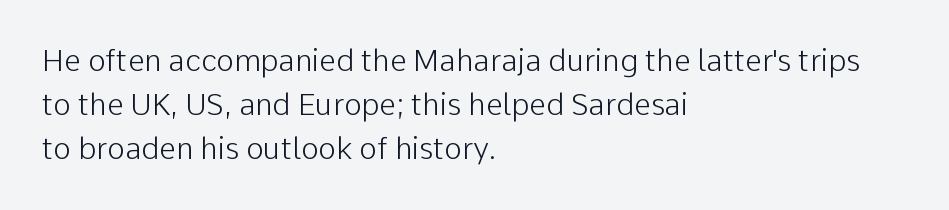
Unmarked baselines from the first word to the last. Quick note: interline space is typical. Vertical stems look standard width or narrower in stroke. Students, note that the glyphs here touch the page at normal intervals. Every row of glyphs begins at an identical x-position on the left. The characters display no serif detailing; their extremities are plain.
